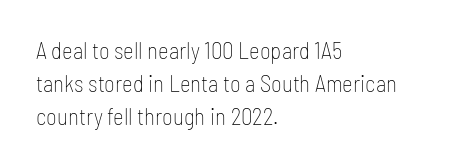
Honestly, the row spacing looks completely unremarkable. Caption: face not bold, strokes unweighted. Posture: vertical. This rendering features lettering with no underline. The setting favours the left margin, as ordinary paragraphs usually do.
